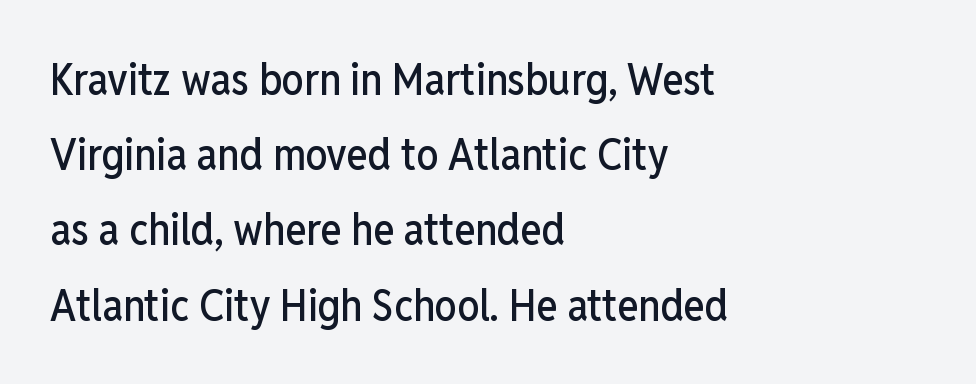
{"serif": "no", "italic": "no", "width": "condensed", "stroke_contrast": "low", "x_height": "medium", "monospaced": "no", "underline": "no", "align": "left", "line_spacing_ratio": 1.71, "letter_spacing": "normal", "letter_spacing_em": 0.0, "glyph_px": 44}
